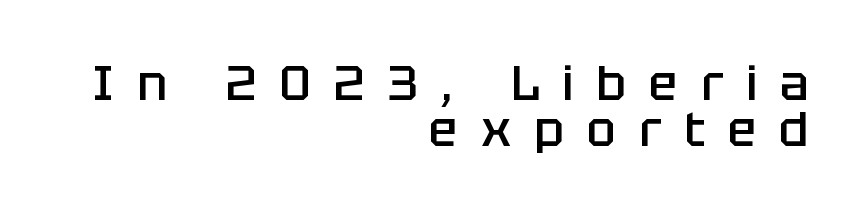
To sum up the face: it is a sans, with no serifs. Short and long lines alike share a common ending point at right. Moderately thickened strokes mark this as semibold type. Think of a printed novel: that variable character pitch is what you see here. The passage shown stacks its lines with hardly any gap.
